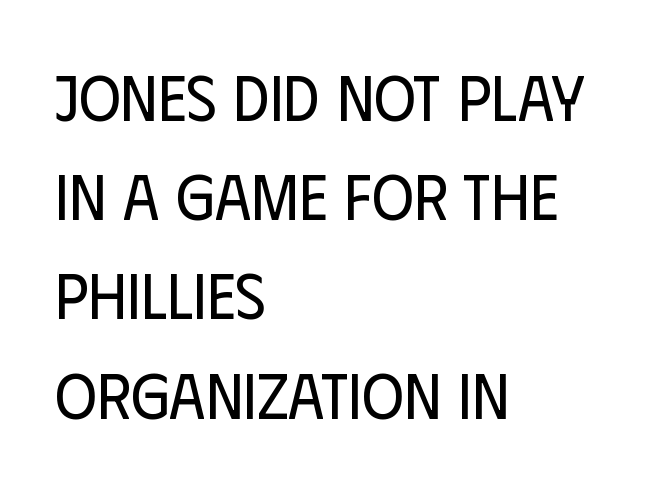
Q: Is the text bold? A: No.
Q: Is the text italic (slanted)? A: No, it is upright.
Q: Is the typeface a serif or a sans-serif typeface? A: Sans-serif.
Q: Is the text underlined? A: No.
Q: How is the paragraph aligned? A: Left-aligned.
Q: Is the spacing between letters normal or unusually wide? A: Normal.
Q: Is the spacing between lines tight, normal or loose? A: Normal.
Q: Width (condensed, normal, or wide)? A: Condensed.
Q: Stroke contrast? A: Low.
Q: x-height? A: Large.
Q: Monospaced? A: No.
